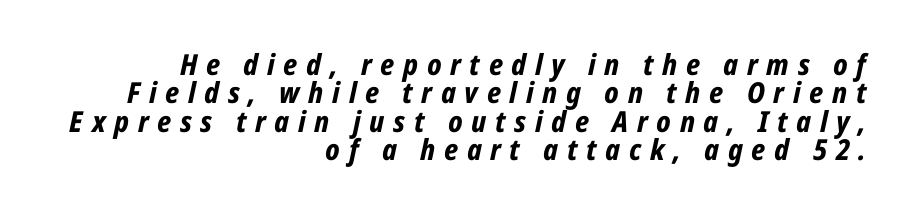
The text block is weighted toward the right margin, trailing off unevenly leftward. A typesetter would call this proportional, since set widths differ per character. In terms of posture, this sample is oblique. Here the glyphs are tracked loosely, breaking word shapes into spaced letters. Plenty of ink on the page — the face is bold.
